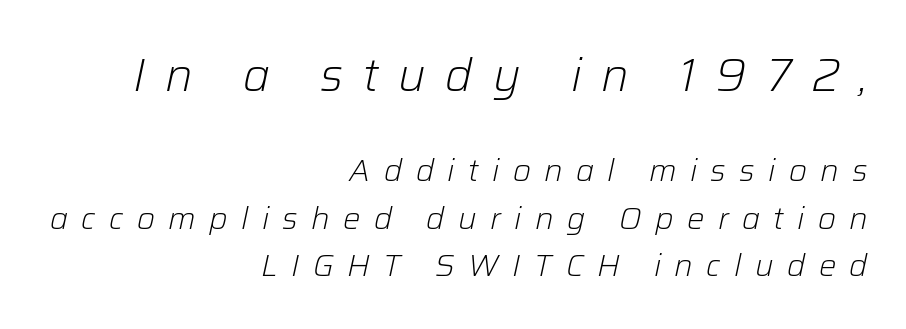
Notice how descenders clear the ascenders below comfortably — that's standard leading. The letters look calm and open, with moderate or lighter stems. Each line ends at the same right margin while the left side varies. Would a proofreader flag this as italicized? Yes.
